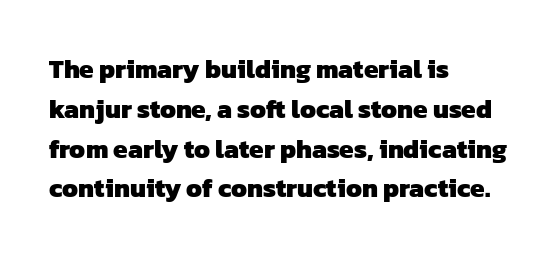
{"bold": "yes", "underline": "no", "align": "left", "line_spacing": "normal", "line_spacing_ratio": 1.53, "letter_spacing": "normal", "letter_spacing_em": 0.0, "glyph_px": 26}
